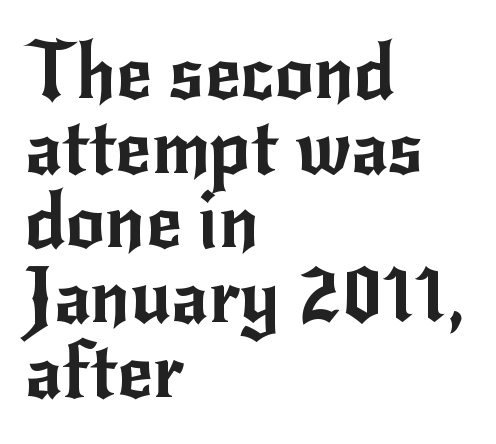
The rendering uses natural spacing where letterforms have individual widths. The type family on display is of the sans-serif kind. Leftover space on each line is placed entirely after the last word. One glance says dense: line gaps are narrower than usual. You could call the tracking neutral — neither tight nor loose.
